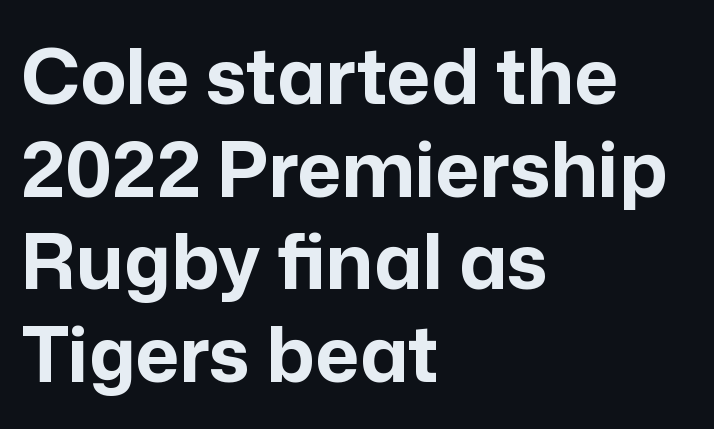
{"serif": "no", "italic": "no", "bold": "yes", "weight": "bold", "width": "normal", "stroke_contrast": "low", "x_height": "medium", "monospaced": "no", "underline": "no", "align": "left", "line_spacing_ratio": 1.22, "letter_spacing": "normal", "letter_spacing_em": 0.0, "glyph_px": 76}
